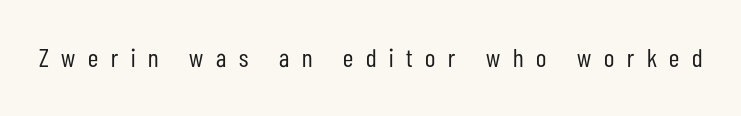
Each stroke keeps to a modest, everyday thickness or less. Letter spacing: wide. The string is rendered with underlining switched off. A typesetter would mark this as roman, not italic.
